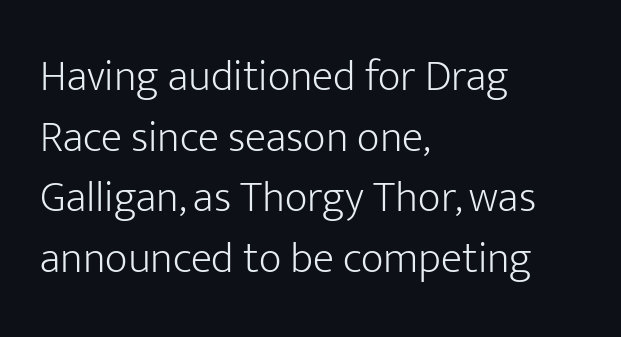
Horizontal alignment here is leftward, the default for most running prose. To sum up the face: it is a sans, with no serifs. The face looks like a standard text weight, possibly lighter. This rendering leaves character spacing at its baseline value. Character widths vary here, with narrow letters taking less room than wide ones.
